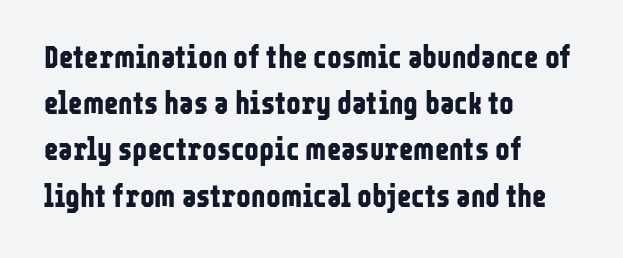
The typesetting leans heavy: a genuine bold. Left-aligned paragraph, ragged on the right. Do the letters lean? They stand straight. The rendering uses natural spacing where letterforms have individual widths.
